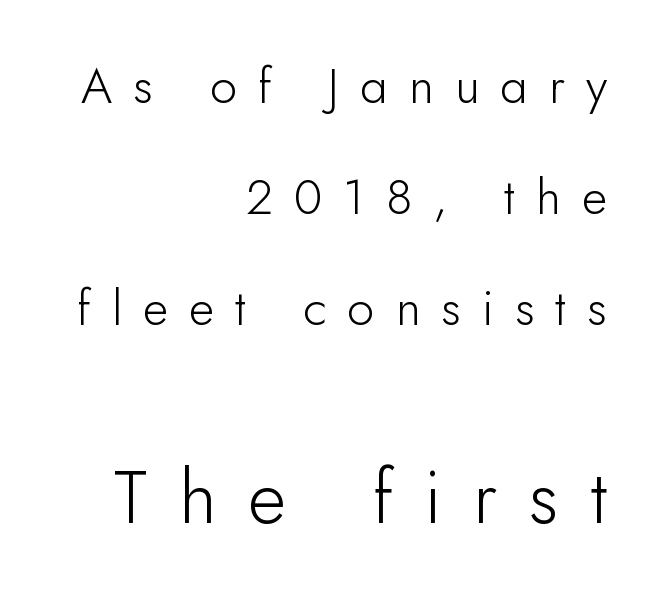
Q: Is the text bold? A: No.
Q: Is the text italic (slanted)? A: No, it is upright.
Q: Is the typeface a serif or a sans-serif typeface? A: Sans-serif.
Q: Is the text underlined? A: No.
Q: How is the paragraph aligned? A: Right-aligned.
Q: Is the spacing between letters normal or unusually wide? A: Unusually wide.
Q: Is the spacing between lines tight, normal or loose? A: Loose.
Q: Which block of text is set in a larger size, the first (top) or the second (bottom)? A: The second (bottom) one.
Q: Width (condensed, normal, or wide)? A: Normal.
Q: Stroke contrast? A: Low.
Q: x-height? A: Small.
Q: Monospaced? A: No.
